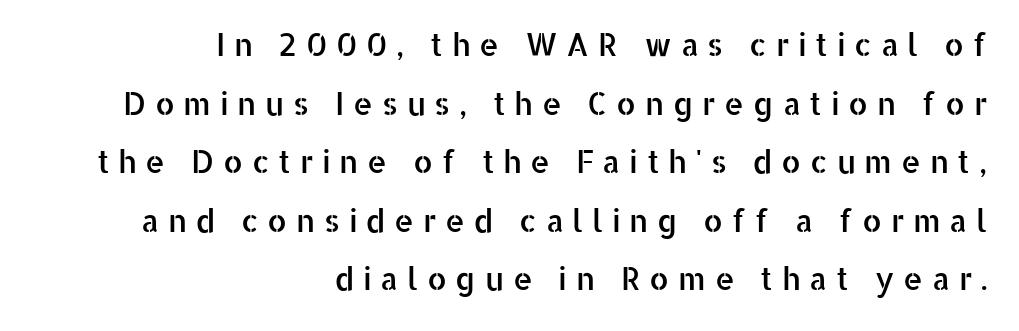
Q: Is the text italic (slanted)? A: No, it is upright.
Q: Is the typeface a serif or a sans-serif typeface? A: Sans-serif.
Q: Is the text underlined? A: No.
Q: How is the paragraph aligned? A: Right-aligned.
Q: Is the spacing between letters normal or unusually wide? A: Unusually wide.
Q: Width (condensed, normal, or wide)? A: Normal.
Q: Stroke contrast? A: Low.
Q: x-height? A: Medium.
Q: Monospaced? A: No.
